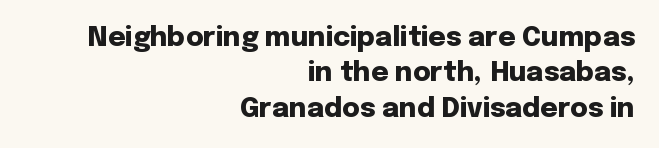
{"italic": "no", "bold": "yes", "underline": "no", "align": "right", "line_spacing": "normal", "line_spacing_ratio": 1.31, "letter_spacing": "normal", "letter_spacing_em": 0.0, "glyph_px": 27}
